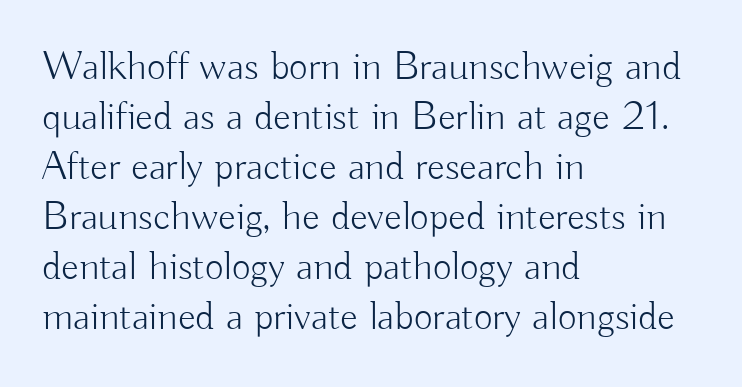
Q: Is the text bold? A: No.
Q: Is the text italic (slanted)? A: No, it is upright.
Q: Is the typeface a serif or a sans-serif typeface? A: Sans-serif.
Q: Is the text underlined? A: No.
Q: How is the paragraph aligned? A: Left-aligned.
Q: Is the spacing between letters normal or unusually wide? A: Normal.
Q: Width (condensed, normal, or wide)? A: Normal.
Q: Stroke contrast? A: Low.
Q: x-height? A: Small.
Q: Monospaced? A: No.
